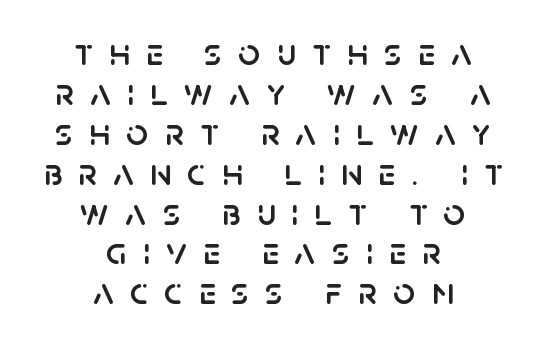
The face used here is a sans, in the tradition of grotesques and geometrics. The foot of each line stays bare and open. Looks like regular typesetting: each glyph gets only the width it needs. This block would grow much taller if given ordinary leading; it's compressed now.
